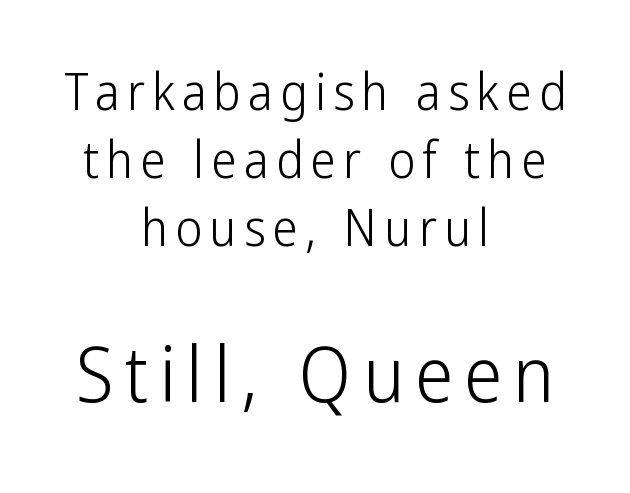
The typesetting does not lean heavy: it is not bold. Nope, not italic — everything's standing straight. Letterform terminals end flat and unadorned throughout the passage. Horizontal alignment here is central, giving a formal, balanced look.
